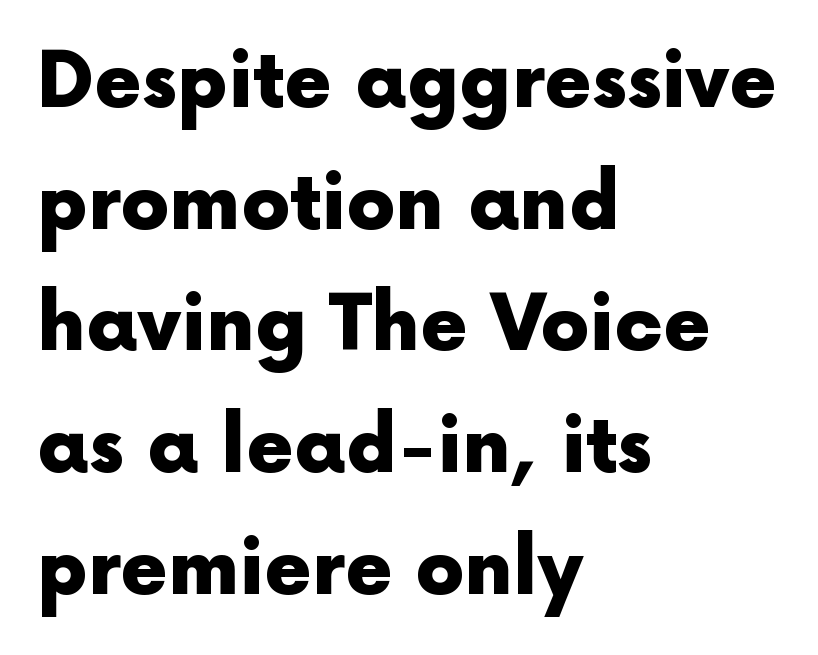
{"serif": "no", "italic": "no", "bold": "yes", "weight": "heavy", "width": "normal", "x_height": "medium", "monospaced": "no", "underline": "no", "align": "left", "line_spacing": "normal", "line_spacing_ratio": 1.58, "letter_spacing": "normal", "letter_spacing_em": 0.0, "glyph_px": 77}
